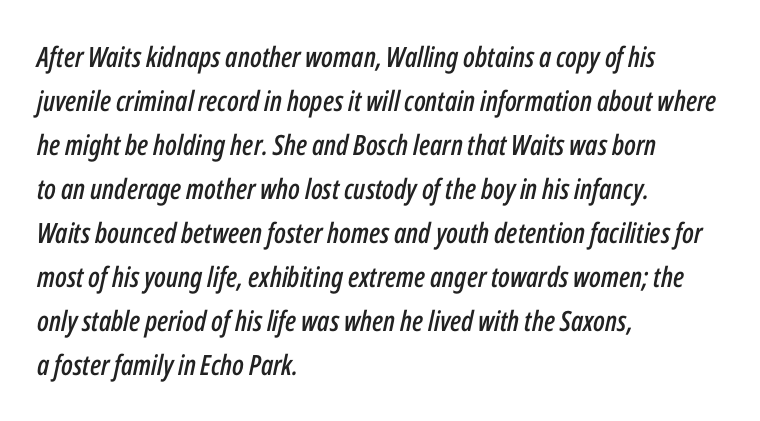
{"italic": "yes", "lean": "right", "slant_degrees": 12, "width": "condensed", "stroke_contrast": "low", "x_height": "medium", "monospaced": "no", "underline": "no", "align": "left", "line_spacing": "normal", "line_spacing_ratio": 1.57, "letter_spacing": "normal", "letter_spacing_em": 0.0, "glyph_px": 28}
